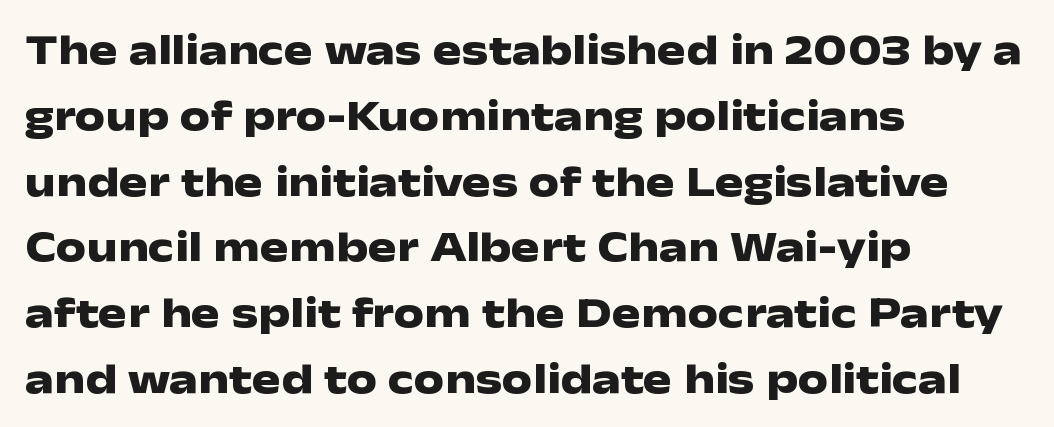
The lines in this sample share a left origin and differ only in where they stop. Look at the tracking — it's just the regular setting, nothing added. Note: no serifs on the glyphs. If you drew a line through each stem, it would be perfectly vertical.
